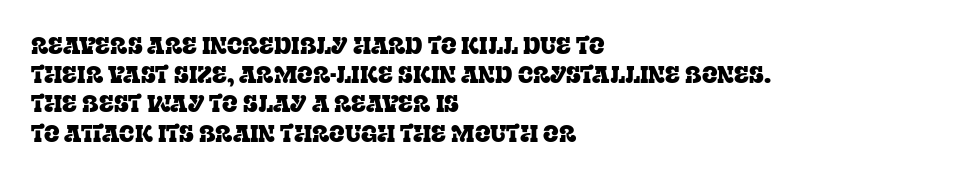
{"italic": "no", "underline": "no", "align": "left", "line_spacing": "normal", "line_spacing_ratio": 1.27, "letter_spacing": "normal", "letter_spacing_em": 0.0, "glyph_px": 23}
